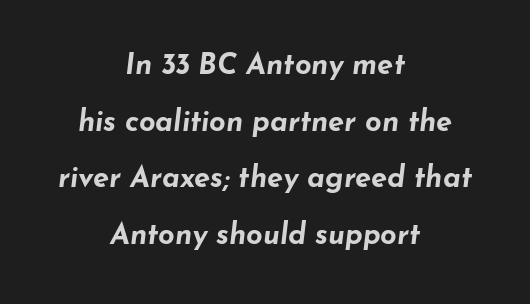
Q: Is the text bold? A: Yes.
Q: Is the text italic (slanted)? A: Yes, it leans right by about 7 degrees.
Q: Is the text underlined? A: No.
Q: How is the paragraph aligned? A: Centered.
Q: Is the spacing between letters normal or unusually wide? A: Normal.
Q: Is the spacing between lines tight, normal or loose? A: Loose.
Q: Width (condensed, normal, or wide)? A: Wide.
Q: Stroke contrast? A: Low.
Q: x-height? A: Small.
Q: Monospaced? A: No.
